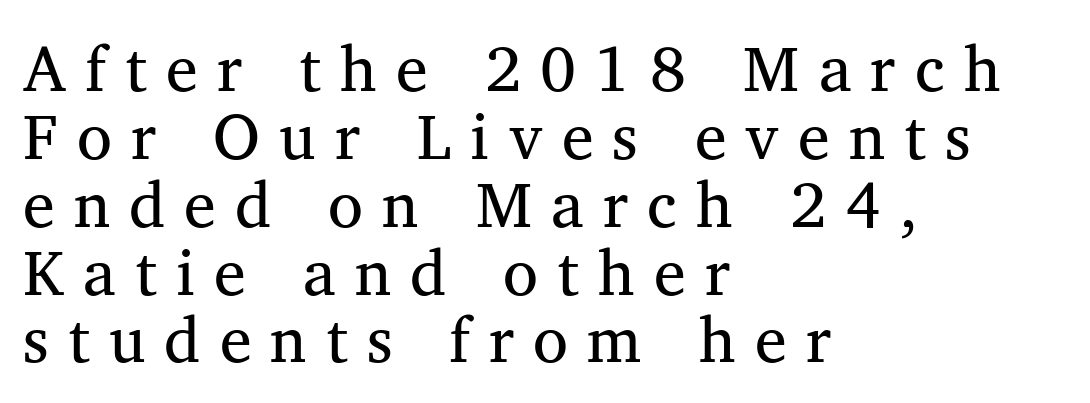
Q: Is the text italic (slanted)? A: No, it is upright.
Q: Is the typeface a serif or a sans-serif typeface? A: Serif.
Q: Is the text underlined? A: No.
Q: How is the paragraph aligned? A: Left-aligned.
Q: Is the spacing between letters normal or unusually wide? A: Unusually wide.
Q: Is the spacing between lines tight, normal or loose? A: Tight.
Q: Width (condensed, normal, or wide)? A: Normal.
Q: Stroke contrast? A: Medium.
Q: x-height? A: Medium.
Q: Monospaced? A: No.
